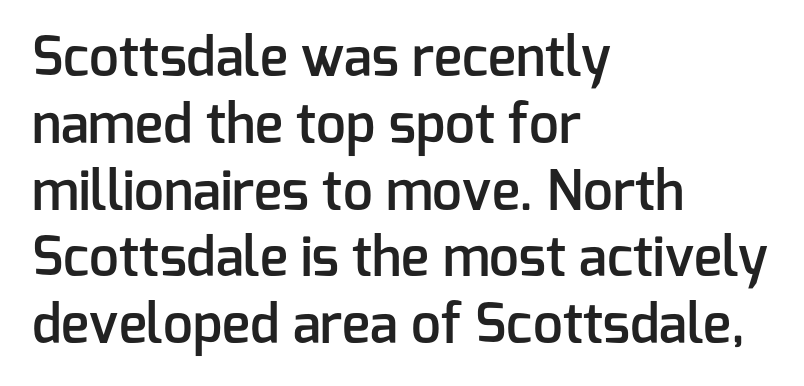
Q: Is the text bold? A: Semi-bold.
Q: Is the text italic (slanted)? A: No, it is upright.
Q: Is the typeface a serif or a sans-serif typeface? A: Sans-serif.
Q: Is the text underlined? A: No.
Q: How is the paragraph aligned? A: Left-aligned.
Q: Is the spacing between letters normal or unusually wide? A: Normal.
Q: Is the spacing between lines tight, normal or loose? A: Normal.
Q: Width (condensed, normal, or wide)? A: Normal.
Q: Stroke contrast? A: Low.
Q: x-height? A: Medium.
Q: Monospaced? A: No.
